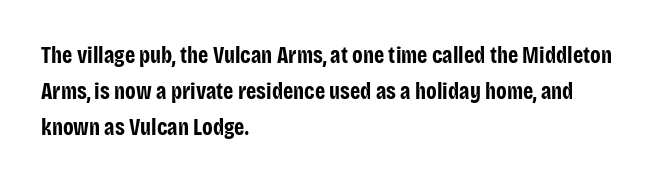
Q: Is the text bold? A: Yes.
Q: Is the text italic (slanted)? A: No, it is upright.
Q: Is the text underlined? A: No.
Q: How is the paragraph aligned? A: Left-aligned.
Q: Is the spacing between letters normal or unusually wide? A: Normal.
Q: Is the spacing between lines tight, normal or loose? A: Normal.
